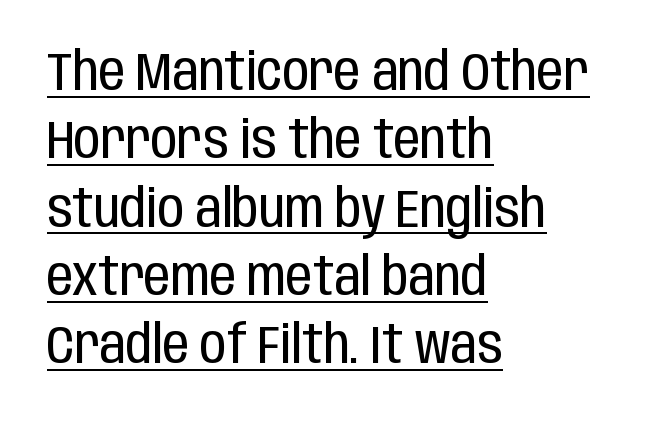
{"serif": "no", "italic": "no", "bold": "no", "weight": "regular", "width": "condensed", "stroke_contrast": "low", "x_height": "large", "monospaced": "no", "underline": "yes", "align": "left", "line_spacing": "normal", "line_spacing_ratio": 1.29, "letter_spacing": "normal", "letter_spacing_em": 0.0, "glyph_px": 53}
